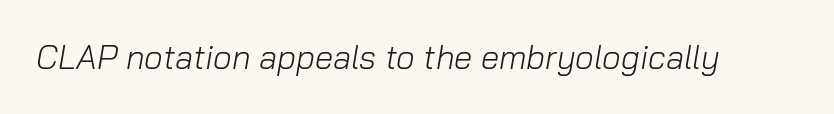
{"italic": "yes", "lean": "right", "slant_degrees": 10, "bold": "no", "weight": "light", "width": "normal", "stroke_contrast": "low", "x_height": "medium", "monospaced": "no", "underline": "no", "letter_spacing": "normal", "letter_spacing_em": 0.0, "glyph_px": 33}
